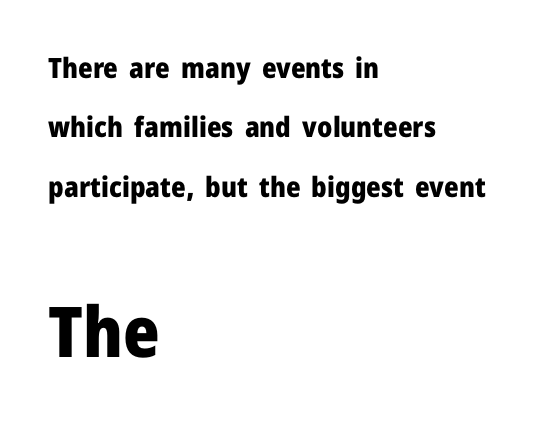
Underline: absent. Upright lettering throughout. If you drew a ruler down the left edge, every line would touch it. Strokes here are thick enough to call this a true bold. Short note: letters normally spaced.
